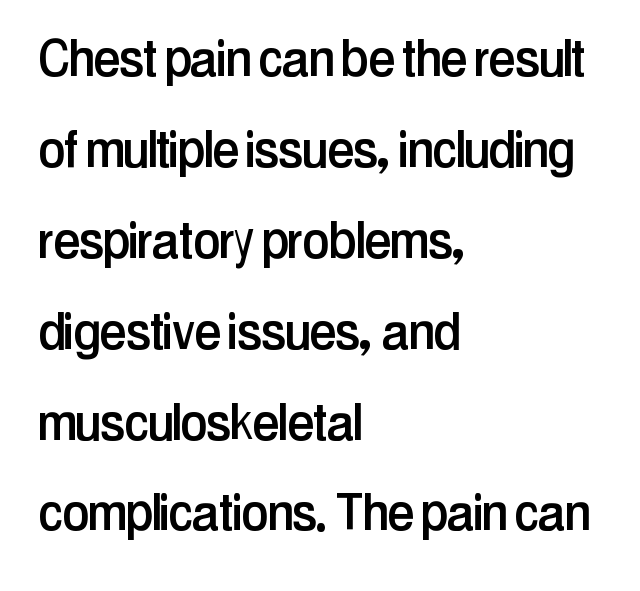
{"serif": "no", "italic": "no", "width": "condensed", "stroke_contrast": "low", "x_height": "medium", "monospaced": "no", "underline": "no", "align": "left", "line_spacing": "normal", "line_spacing_ratio": 1.49, "letter_spacing": "normal", "letter_spacing_em": 0.0, "glyph_px": 61}
